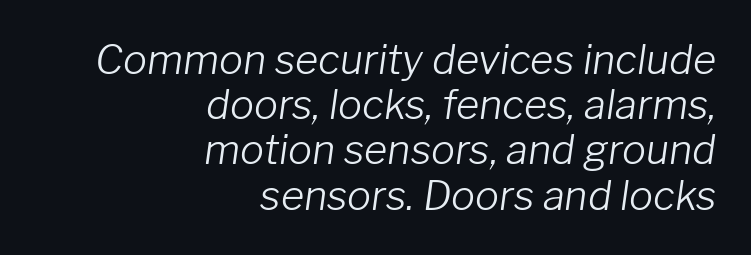
{"italic": "yes", "lean": "right", "slant_degrees": 8, "bold": "no", "weight": "light", "width": "normal", "stroke_contrast": "low", "x_height": "medium", "monospaced": "no", "underline": "no", "align": "right", "line_spacing": "tight", "line_spacing_ratio": 1.13, "letter_spacing": "normal", "letter_spacing_em": 0.0, "glyph_px": 40}
